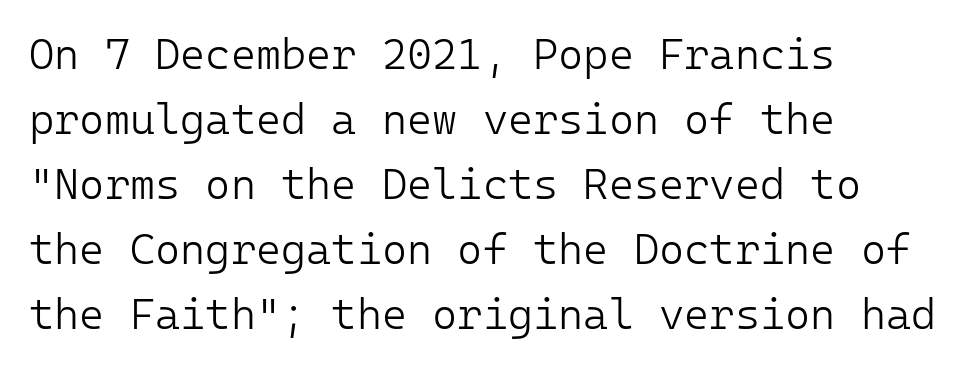
Q: Is the text bold? A: No.
Q: Is the text italic (slanted)? A: No, it is upright.
Q: Is the typeface a serif or a sans-serif typeface? A: Sans-serif.
Q: Is the text underlined? A: No.
Q: How is the paragraph aligned? A: Left-aligned.
Q: Is the spacing between letters normal or unusually wide? A: Normal.
Q: Is the spacing between lines tight, normal or loose? A: Normal.
Q: Width (condensed, normal, or wide)? A: Normal.
Q: Stroke contrast? A: Low.
Q: x-height? A: Medium.
